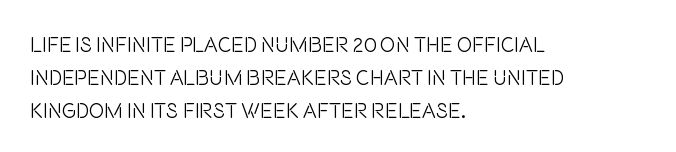
Q: Is the text bold? A: No.
Q: Is the text italic (slanted)? A: No, it is upright.
Q: Is the text underlined? A: No.
Q: How is the paragraph aligned? A: Left-aligned.
Q: Is the spacing between letters normal or unusually wide? A: Normal.
Q: Is the spacing between lines tight, normal or loose? A: Normal.
